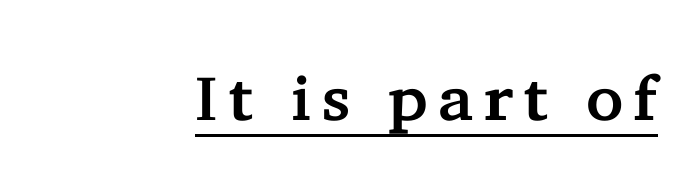
The image shows 63 px serif type, upright; set right-aligned, underlined; low stroke contrast and a medium x-height.
